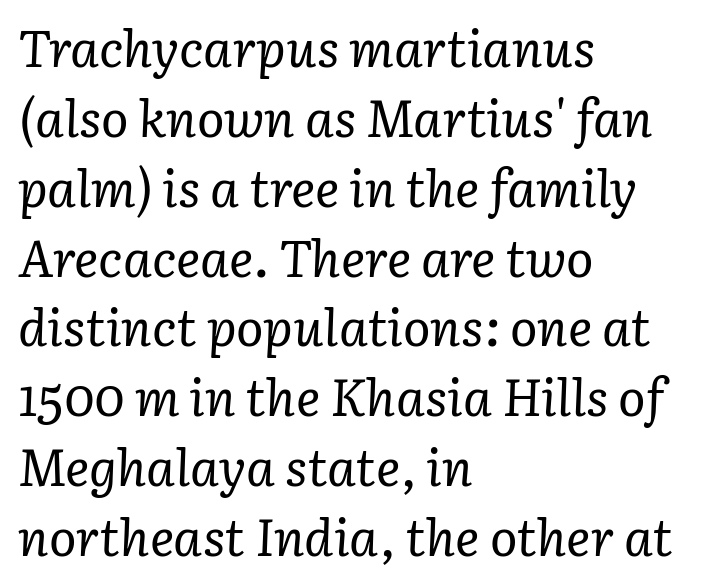
The image shows 51 px regular-weight serif type, italic (leaning right); set left-aligned, normal line spacing (1.37x), normal letter spacing, not underlined; low stroke contrast and a medium x-height.
